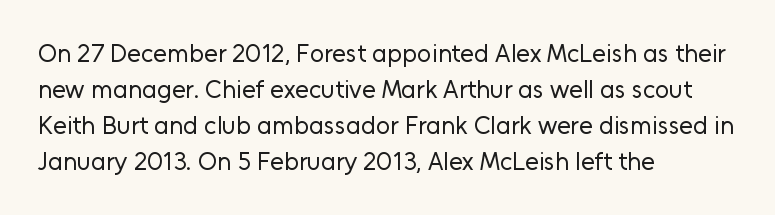
{"italic": "no", "bold": "no", "underline": "no", "align": "left", "line_spacing": "normal", "line_spacing_ratio": 1.44, "letter_spacing": "normal", "letter_spacing_em": 0.0, "glyph_px": 25}
